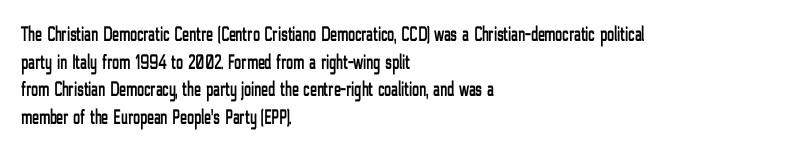
{"italic": "no", "underline": "no", "align": "left", "line_spacing": "normal", "line_spacing_ratio": 1.31, "letter_spacing": "normal", "letter_spacing_em": 0.0, "glyph_px": 21}
